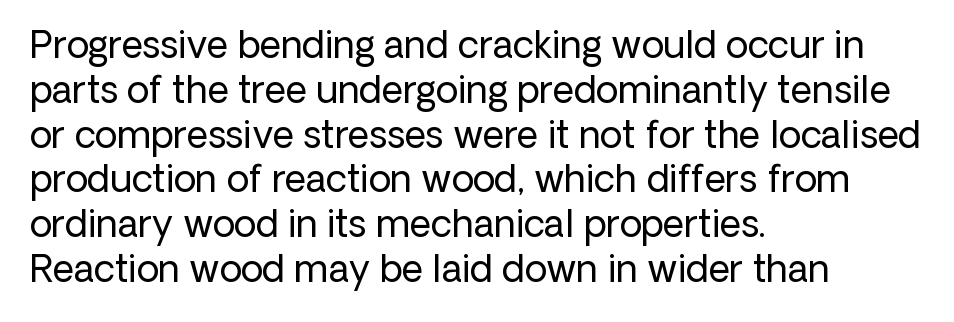
How are the letters spaced? Ordinarily, with no added tracking. A classic flush-left, rag-right setting is used for this passage. A typesetter would label this face a sans. The type sits square on the baseline with zero lean.
